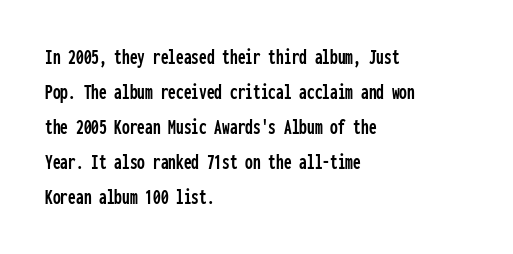
The vertical gap from one line to the next is medium. In terms of posture, this sample is upright. The ragged edge is on the right, which tells us the setting is flush left. Look at the tracking — it's just the regular setting, nothing added. Only glyphs here, with clear space below each row.
